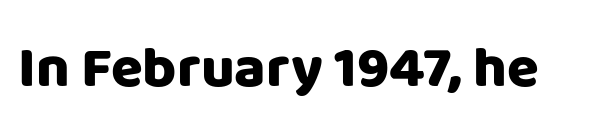
Q: Is the text italic (slanted)? A: No, it is upright.
Q: Is the typeface a serif or a sans-serif typeface? A: Sans-serif.
Q: Is the text underlined? A: No.
Q: Is the spacing between letters normal or unusually wide? A: Normal.
Q: Width (condensed, normal, or wide)? A: Normal.
Q: Stroke contrast? A: Low.
Q: x-height? A: Large.
Q: Monospaced? A: No.
